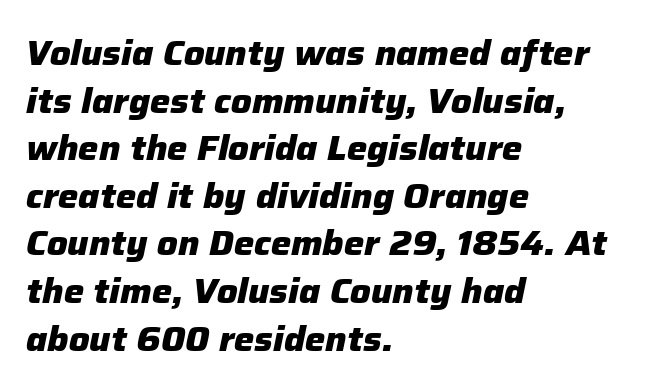
Q: Is the text bold? A: Yes.
Q: Is the text italic (slanted)? A: Yes, it leans right by about 12 degrees.
Q: Is the text underlined? A: No.
Q: How is the paragraph aligned? A: Left-aligned.
Q: Is the spacing between letters normal or unusually wide? A: Normal.
Q: Is the spacing between lines tight, normal or loose? A: Normal.
Q: Width (condensed, normal, or wide)? A: Normal.
Q: Stroke contrast? A: Low.
Q: x-height? A: Medium.
Q: Monospaced? A: No.
